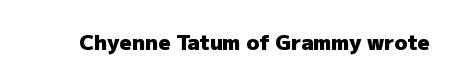
Q: Is the text bold? A: Yes.
Q: Is the text italic (slanted)? A: No, it is upright.
Q: Is the text underlined? A: No.
Q: Is the spacing between letters normal or unusually wide? A: Normal.
